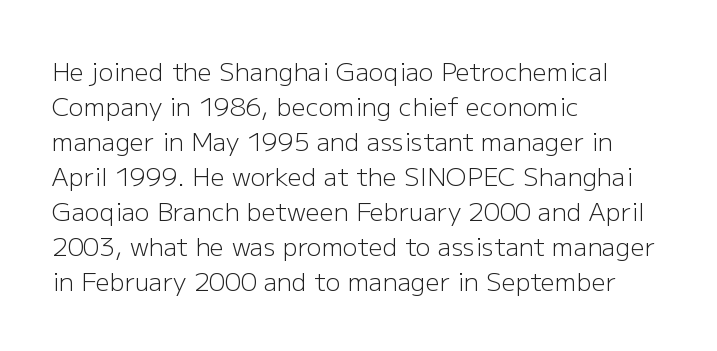
Q: Is the text bold? A: No.
Q: Is the text italic (slanted)? A: No, it is upright.
Q: Is the text underlined? A: No.
Q: How is the paragraph aligned? A: Left-aligned.
Q: Is the spacing between letters normal or unusually wide? A: Normal.
Q: Is the spacing between lines tight, normal or loose? A: Normal.
